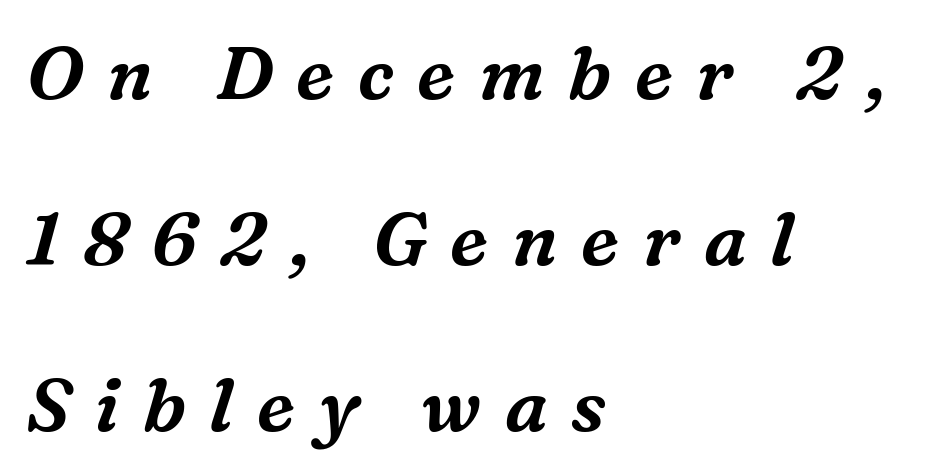
The image shows 74 px serif type, italic (leaning right); set left-aligned, loose line spacing (2.24x), unusually wide letter spacing (+0.32 em), not underlined; medium stroke contrast and a medium x-height.
